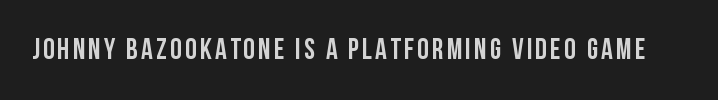
{"serif": "no", "italic": "no", "width": "condensed", "stroke_contrast": "low", "x_height": "large", "monospaced": "no", "underline": "no", "glyph_px": 29}
